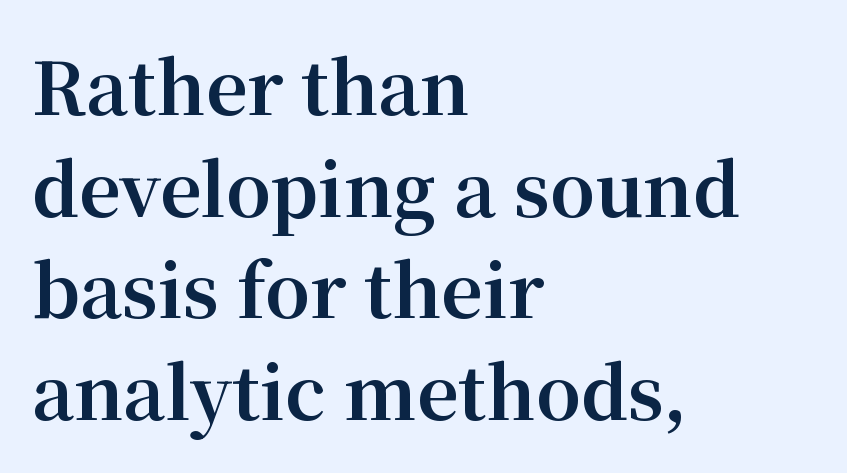
The image shows 72 px bold serif type, upright; set left-aligned, normal line spacing (1.41x), normal letter spacing, not underlined; medium stroke contrast and a medium x-height.
